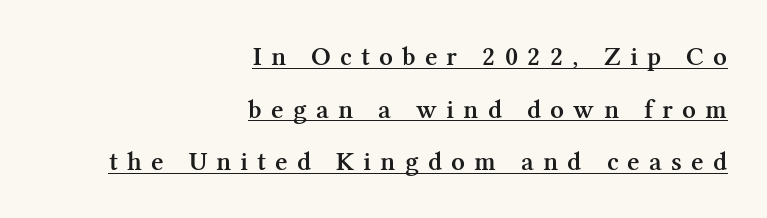
The image shows 27 px text type, upright; set right-aligned, loose line spacing (1.95x), unusually wide letter spacing (+0.34 em), underlined.
